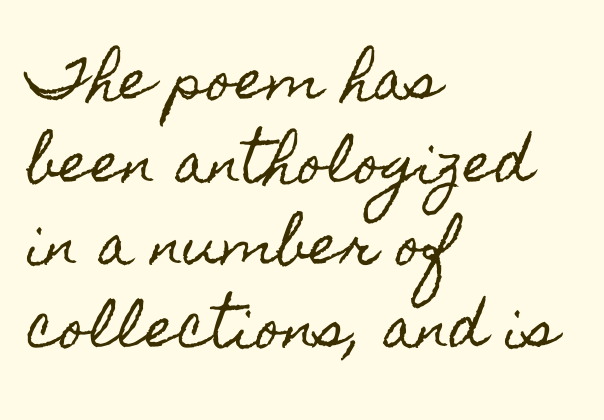
The image shows 54 px condensed type; set left-aligned, normal line spacing (1.53x), normal letter spacing, not underlined; a small x-height.
